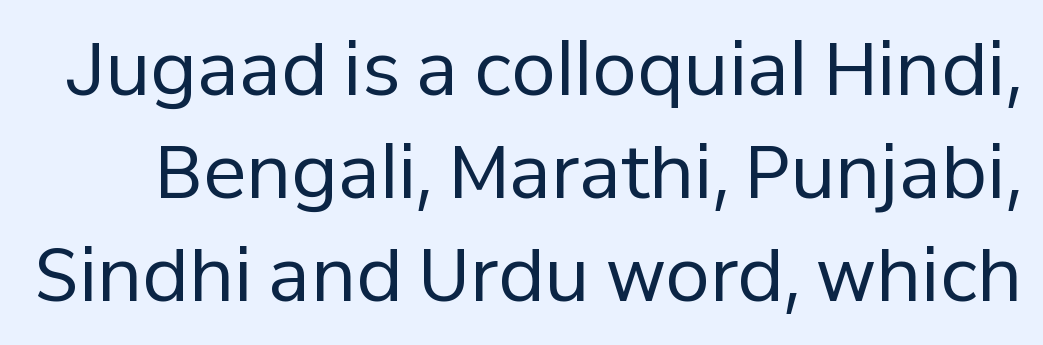
The image shows 72 px regular-weight sans-serif type, upright; set normal line spacing (1.43x), normal letter spacing, not underlined; low stroke contrast and a medium x-height.
